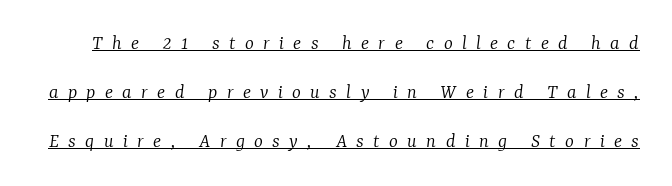
The cut favours lightness, reaching ordinary text weight at its darkest. Looking at the ascenders, they clearly lean. The string is rendered with underlining switched on. There is plenty of visible air inserted between adjacent glyphs. Loosely led — the rows are spread out.
